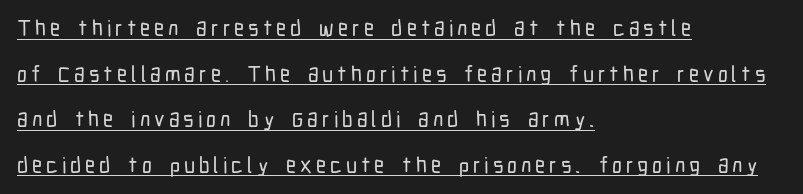
The image shows 22 px text type, upright; set left-aligned, loose line spacing (2.07x), underlined.
